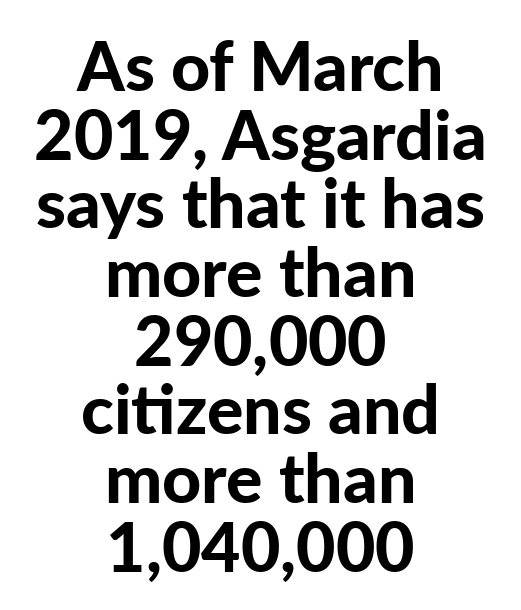
Q: Is the text bold? A: Yes.
Q: Is the text italic (slanted)? A: No, it is upright.
Q: Is the typeface a serif or a sans-serif typeface? A: Sans-serif.
Q: Is the text underlined? A: No.
Q: How is the paragraph aligned? A: Centered.
Q: Is the spacing between letters normal or unusually wide? A: Normal.
Q: Is the spacing between lines tight, normal or loose? A: Tight.
Q: Width (condensed, normal, or wide)? A: Normal.
Q: Stroke contrast? A: Low.
Q: x-height? A: Medium.
Q: Monospaced? A: No.
